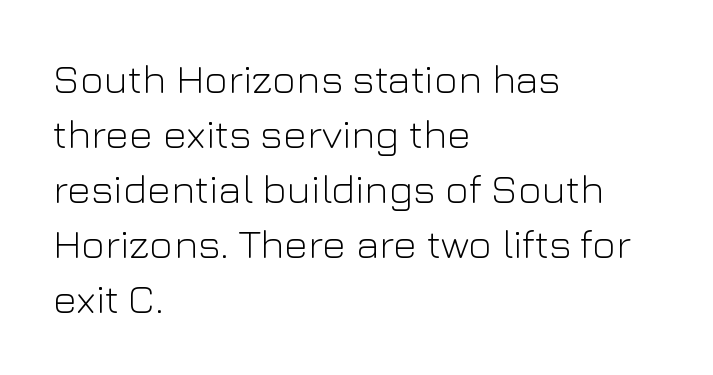
Q: Is the text bold? A: No.
Q: Is the text italic (slanted)? A: No, it is upright.
Q: Is the typeface a serif or a sans-serif typeface? A: Sans-serif.
Q: Is the text underlined? A: No.
Q: How is the paragraph aligned? A: Left-aligned.
Q: Is the spacing between letters normal or unusually wide? A: Normal.
Q: Is the spacing between lines tight, normal or loose? A: Normal.
Q: Width (condensed, normal, or wide)? A: Normal.
Q: Stroke contrast? A: Low.
Q: x-height? A: Medium.
Q: Monospaced? A: No.
